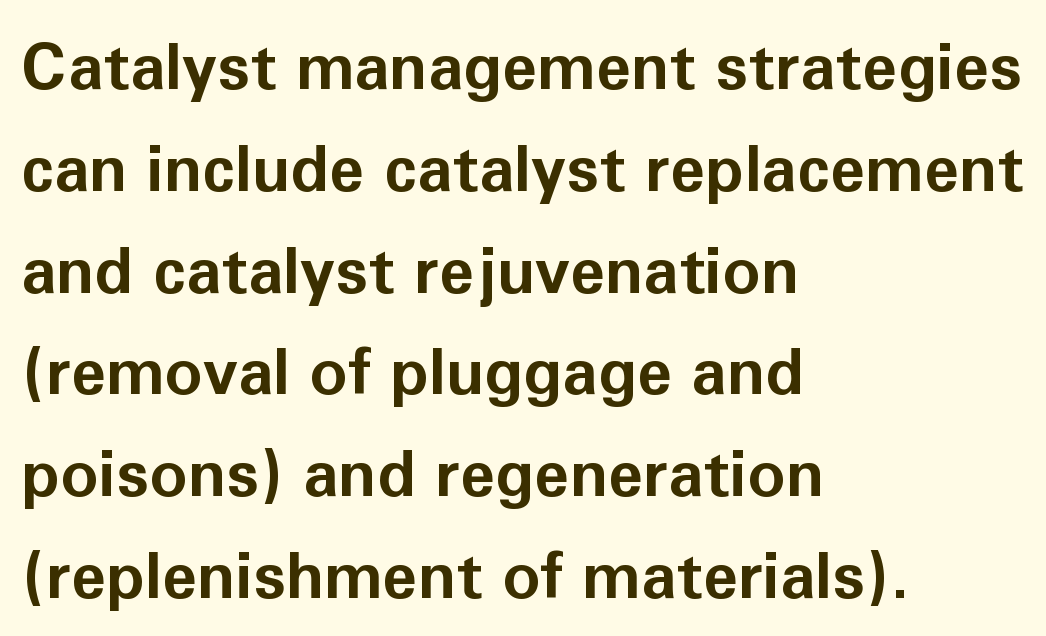
{"serif": "no", "italic": "no", "bold": "yes", "weight": "bold", "width": "normal", "stroke_contrast": "low", "x_height": "medium", "monospaced": "no", "underline": "no", "align": "left", "line_spacing": "normal", "line_spacing_ratio": 1.59, "letter_spacing": "normal", "letter_spacing_em": 0.0, "glyph_px": 64}
